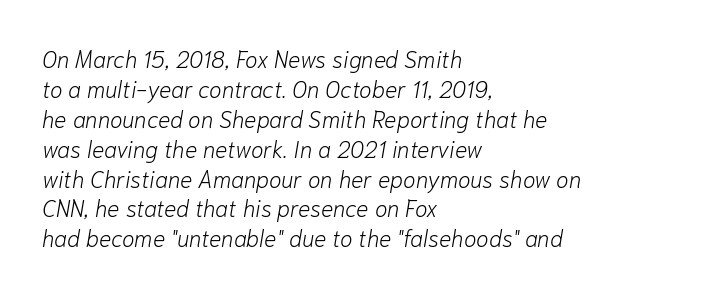
Q: Is the text bold? A: No.
Q: Is the text italic (slanted)? A: Yes, it leans right by about 10 degrees.
Q: Is the text underlined? A: No.
Q: How is the paragraph aligned? A: Left-aligned.
Q: Is the spacing between letters normal or unusually wide? A: Normal.
Q: Is the spacing between lines tight, normal or loose? A: Normal.
